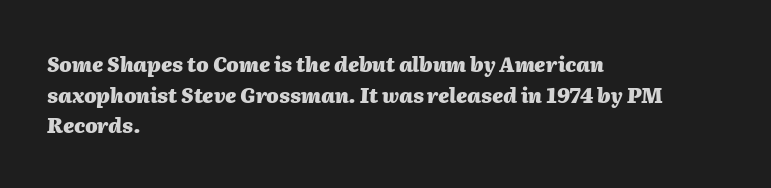
{"italic": "yes", "lean": "right", "slant_degrees": 2, "bold": "yes", "underline": "no", "align": "left", "line_spacing": "normal", "line_spacing_ratio": 1.53, "letter_spacing": "normal", "letter_spacing_em": 0.0, "glyph_px": 20}
